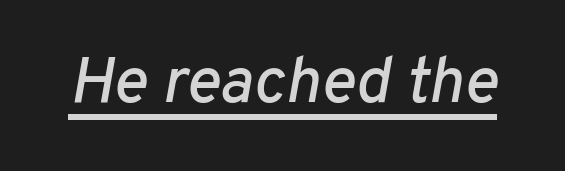
{"italic": "yes", "lean": "right", "slant_degrees": 10, "width": "normal", "stroke_contrast": "low", "x_height": "medium", "monospaced": "no", "underline": "yes", "letter_spacing": "normal", "letter_spacing_em": 0.0, "glyph_px": 65}
